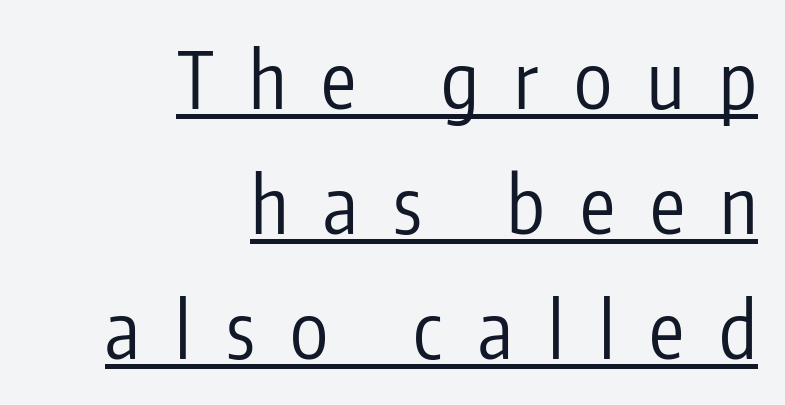
Q: Is the text bold? A: No.
Q: Is the text italic (slanted)? A: No, it is upright.
Q: Is the typeface a serif or a sans-serif typeface? A: Sans-serif.
Q: Is the text underlined? A: Yes.
Q: How is the paragraph aligned? A: Right-aligned.
Q: Is the spacing between letters normal or unusually wide? A: Unusually wide.
Q: Is the spacing between lines tight, normal or loose? A: Normal.
Q: Width (condensed, normal, or wide)? A: Condensed.
Q: Stroke contrast? A: Low.
Q: x-height? A: Medium.
Q: Monospaced? A: No.
